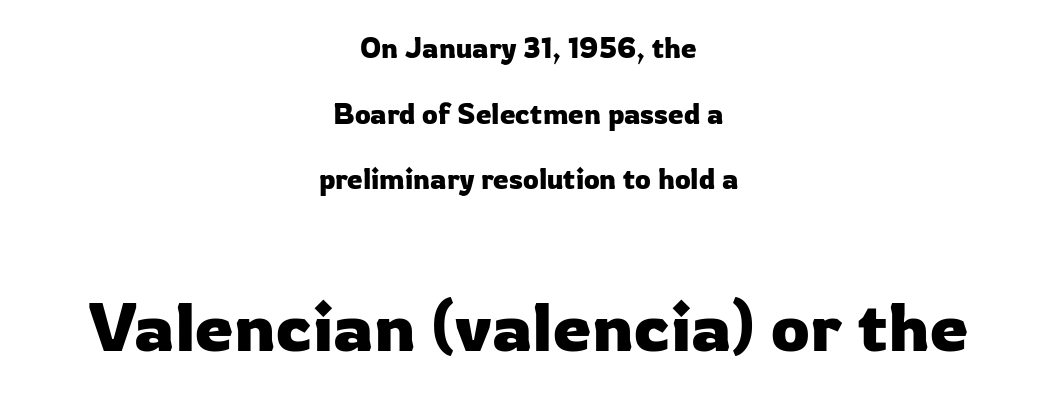
{"serif": "no", "italic": "no", "width": "normal", "stroke_contrast": "low", "x_height": "medium", "monospaced": "no", "underline": "no", "align": "center", "line_spacing": "loose", "line_spacing_ratio": 2.34, "letter_spacing": "normal", "letter_spacing_em": 0.0, "larger_block": "second", "size_ratio": 2.46, "glyph_px": 69}
